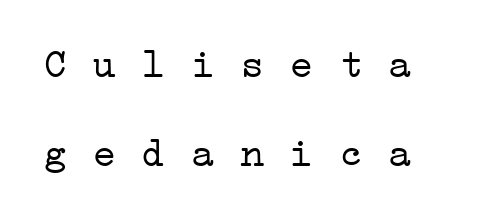
The image shows 41 px light, wide serif type, monospaced; set loose line spacing (2.16x), normal letter spacing, not underlined; low stroke contrast and a medium x-height.
